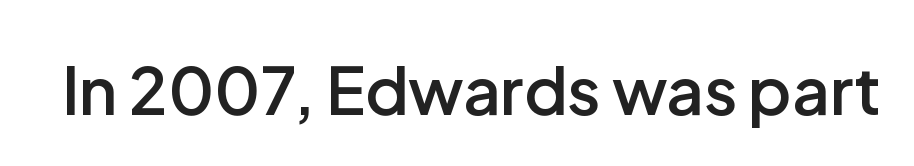
The image shows 65 px semibold sans-serif type, upright; set normal letter spacing, not underlined; low stroke contrast and a medium x-height.
